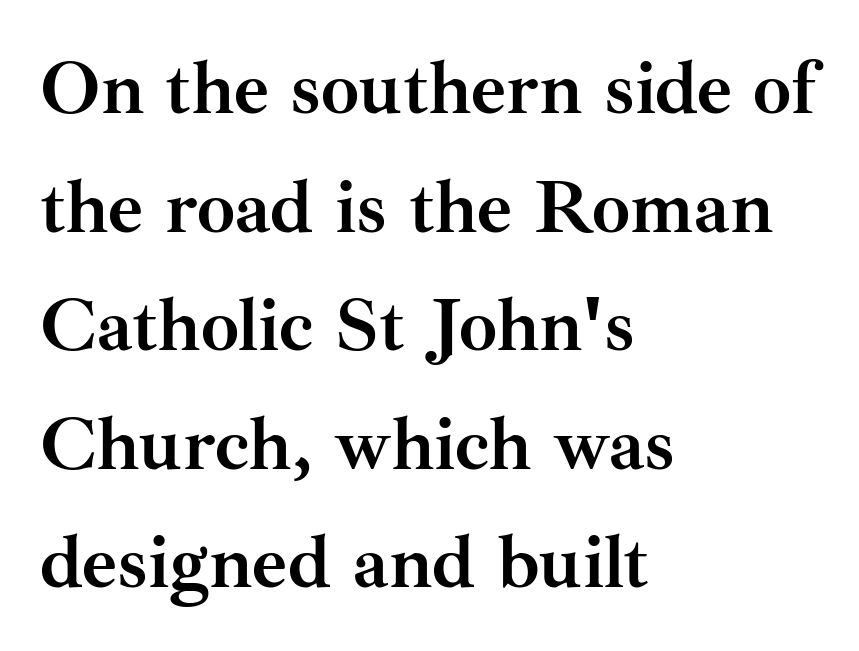
The passage shown is typed in a proportional face where columns would drift. Pretty heavy lettering here — definitely bold. This sample uses an upright cut, with every glyph sitting square on the baseline. The glyphs are unaccompanied by any horizontal stroke below them. Line starts are locked; line ends wander.
